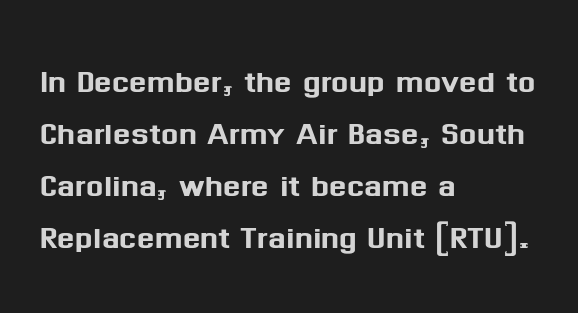
Q: Is the text italic (slanted)? A: No, it is upright.
Q: Is the typeface a serif or a sans-serif typeface? A: Sans-serif.
Q: Is the text underlined? A: No.
Q: How is the paragraph aligned? A: Left-aligned.
Q: Is the spacing between letters normal or unusually wide? A: Normal.
Q: Is the spacing between lines tight, normal or loose? A: Normal.
Q: Width (condensed, normal, or wide)? A: Normal.
Q: Stroke contrast? A: Medium.
Q: x-height? A: Medium.
Q: Monospaced? A: No.
